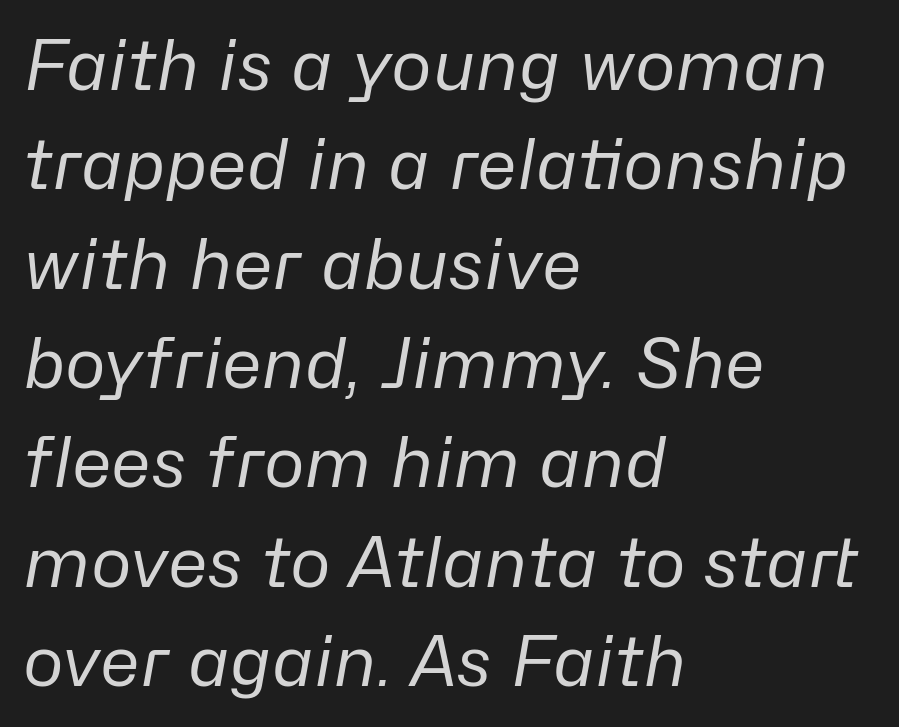
The whole block is typeset with a tilt. This is not heavy type; no bold has been used. The words here are not underlined. Rows of type keep a routine distance in the vertical direction. Note the varied advance widths — an 'i' is clearly narrower than an 'm'.
